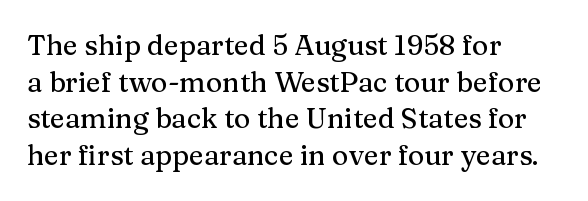
Here the designer chose a conventional face with non-uniform glyph widths. The passage shown is not underscored anywhere. It's the straight-up-and-down kind of type. Which margin do the lines hug? The left one — the right edge is uneven. A typesetter would call this leading conventional body-copy spacing. Look at the tracking — it's just the regular setting, nothing added.
